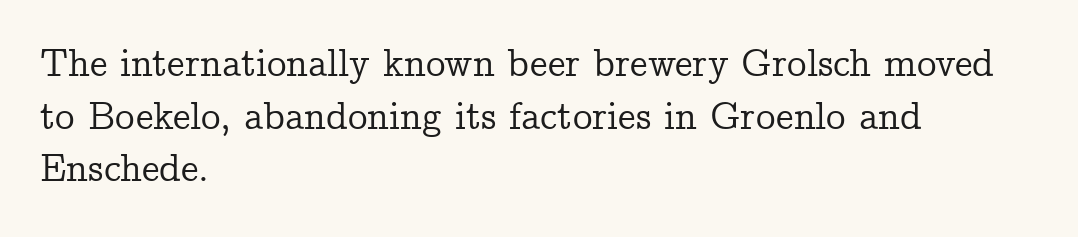
{"serif": "yes", "italic": "no", "width": "normal", "stroke_contrast": "low", "x_height": "medium", "monospaced": "no", "underline": "no", "align": "left", "line_spacing": "normal", "line_spacing_ratio": 1.35, "letter_spacing": "normal", "letter_spacing_em": 0.0, "glyph_px": 39}
